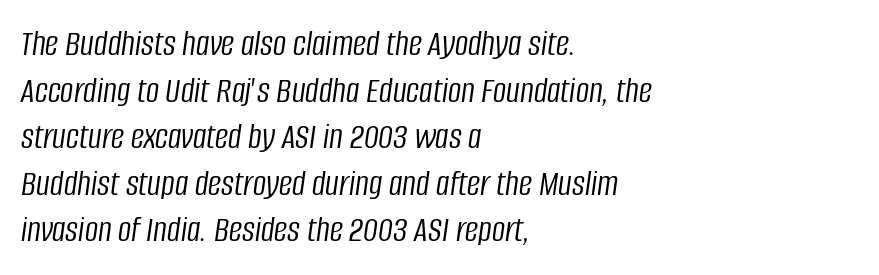
{"italic": "yes", "lean": "right", "slant_degrees": 8, "bold": "no", "weight": "light", "width": "condensed", "stroke_contrast": "low", "x_height": "large", "monospaced": "no", "underline": "no", "align": "left", "line_spacing": "normal", "line_spacing_ratio": 1.26, "letter_spacing": "normal", "letter_spacing_em": 0.0, "glyph_px": 37}
